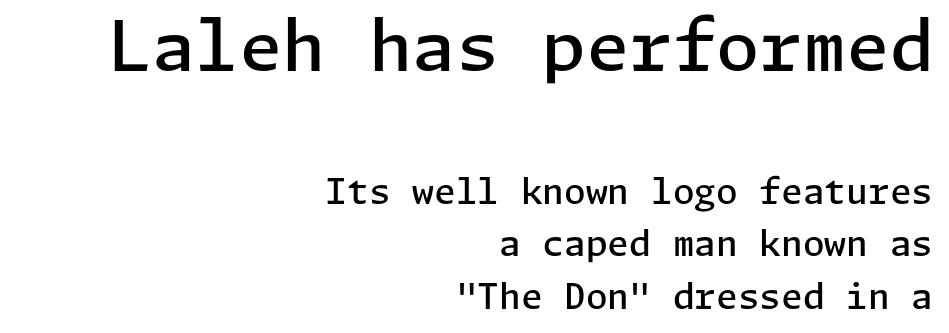
Letterform terminals end flat and unadorned throughout the passage. Notice how the passage keeps a crisp vertical edge on the right only. How are the letters spaced? Ordinarily, with no added tracking. The passage shown begins with its larger block and ends with its smaller one. Stroke thickness is moderately raised; the sample reads as semibold.
